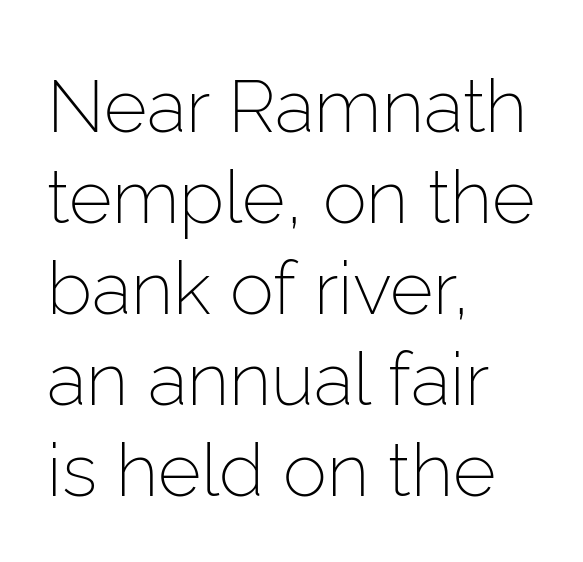
The image shows 74 px light sans-serif type, upright; set left-aligned, line spacing 1.23x, normal letter spacing, not underlined; low stroke contrast and a medium x-height.
